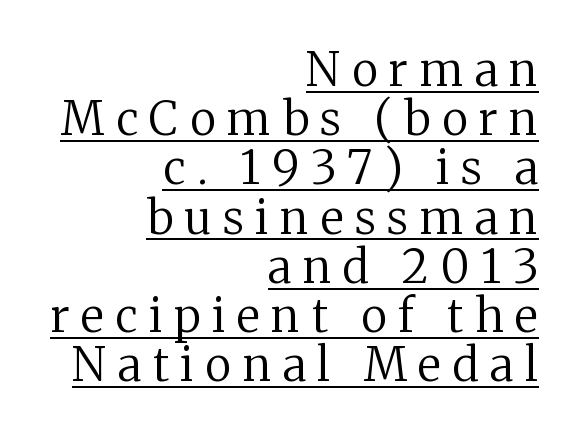
{"serif": "yes", "italic": "no", "bold": "no", "weight": "regular", "width": "normal", "stroke_contrast": "medium", "x_height": "medium", "monospaced": "no", "underline": "yes", "align": "right", "line_spacing": "tight", "line_spacing_ratio": 1.07, "letter_spacing": "wide", "letter_spacing_em": 0.25, "glyph_px": 46}
